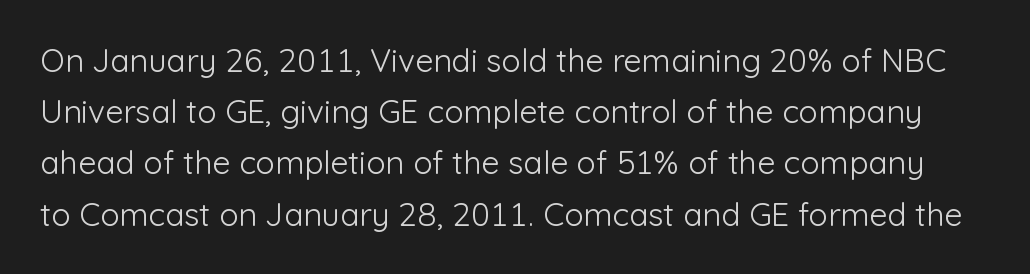
Stroke thickness stays within the range of a standard reading face or lighter. Posture: vertical. The zone under the glyphs is completely vacant. Does the type have serifs? No, each stem ends abruptly. A typesetter would call this leading conventional body-copy spacing.
